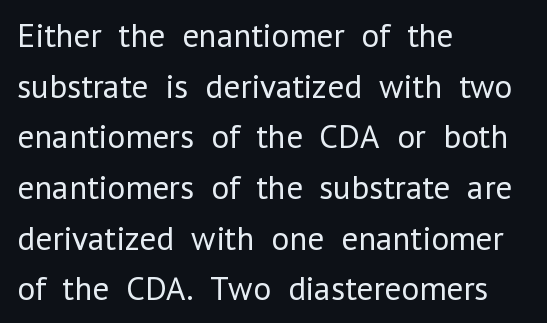
Beneath every word, the page is bare. The lines sit at an ordinary, default distance from one another. Think of a printed novel: that variable character pitch is what you see here. Observe the absence of serifs on each vertical stroke in this sample. Students, note that the glyphs here touch the page at normal intervals.
